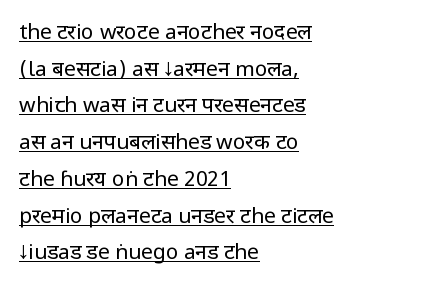
Q: Is the text bold? A: No.
Q: Is the text italic (slanted)? A: No, it is upright.
Q: Is the text underlined? A: Yes.
Q: How is the paragraph aligned? A: Left-aligned.
Q: Is the spacing between letters normal or unusually wide? A: Normal.
